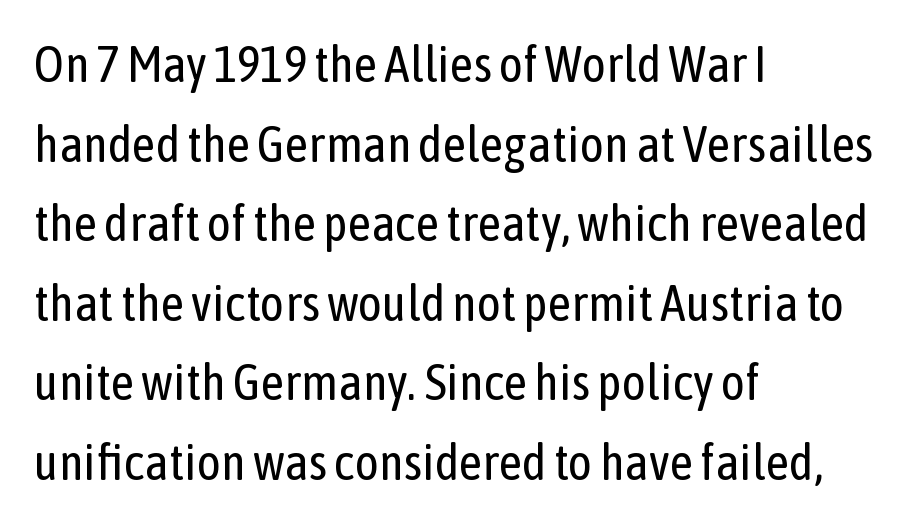
{"serif": "no", "italic": "no", "bold": "no", "weight": "regular", "width": "condensed", "stroke_contrast": "low", "x_height": "medium", "monospaced": "no", "underline": "no", "align": "left", "line_spacing": "normal", "line_spacing_ratio": 1.56, "letter_spacing": "normal", "letter_spacing_em": 0.0, "glyph_px": 51}
